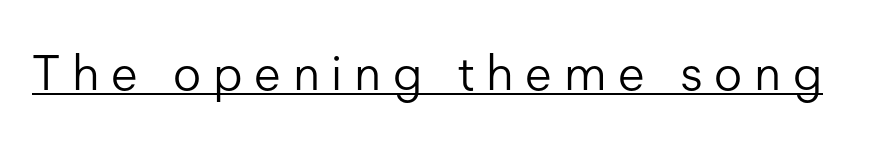
Note: no serifs on the glyphs. Heft: none added — not bold. This sample uses an upright cut, with every glyph sitting square on the baseline. Does extra space separate the letters? Yes, quite a lot of it. This sample carries an underscore along the baseline area.
